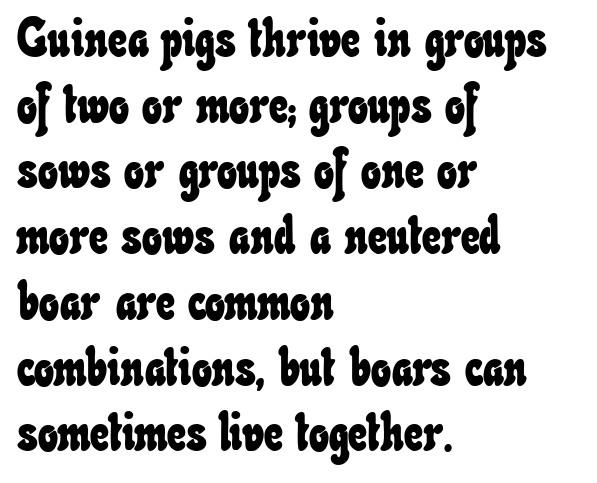
The image shows 53 px condensed type; set left-aligned, line spacing 1.24x, normal letter spacing, not underlined; low stroke contrast and a small x-height.
